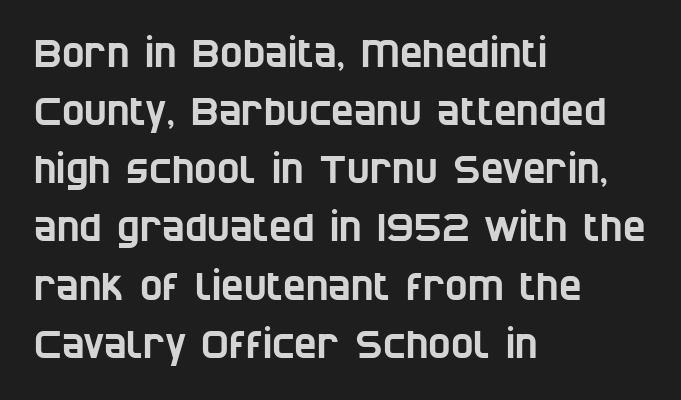
Q: Is the typeface a serif or a sans-serif typeface? A: Sans-serif.
Q: Is the text underlined? A: No.
Q: How is the paragraph aligned? A: Left-aligned.
Q: Is the spacing between letters normal or unusually wide? A: Normal.
Q: Is the spacing between lines tight, normal or loose? A: Normal.
Q: Width (condensed, normal, or wide)? A: Condensed.
Q: Stroke contrast? A: Low.
Q: x-height? A: Large.
Q: Monospaced? A: No.
